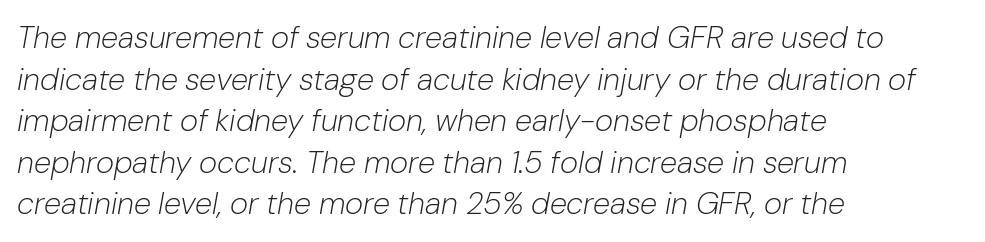
The image shows 31 px light type, italic (leaning right); set left-aligned, normal line spacing (1.34x), normal letter spacing, not underlined; low stroke contrast and a medium x-height.
